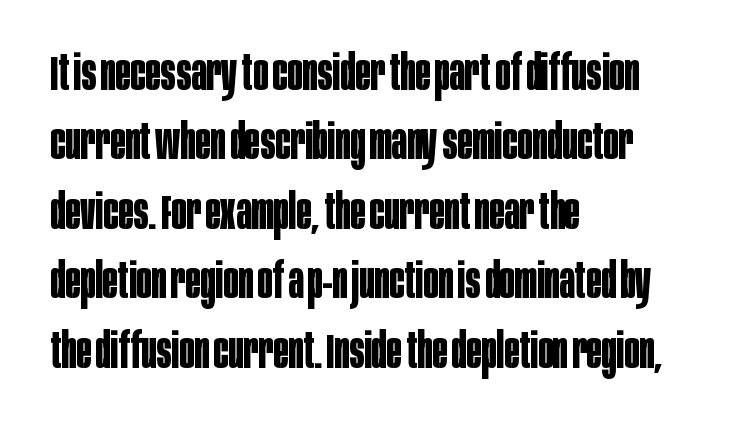
Q: Is the text bold? A: Yes.
Q: Is the text italic (slanted)? A: No, it is upright.
Q: Is the typeface a serif or a sans-serif typeface? A: Sans-serif.
Q: Is the text underlined? A: No.
Q: How is the paragraph aligned? A: Left-aligned.
Q: Is the spacing between letters normal or unusually wide? A: Normal.
Q: Is the spacing between lines tight, normal or loose? A: Normal.
Q: Width (condensed, normal, or wide)? A: Condensed.
Q: Stroke contrast? A: Low.
Q: x-height? A: Large.
Q: Monospaced? A: No.
